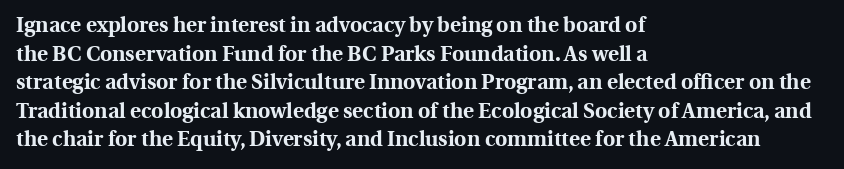
The image shows 21 px bold type, upright; set left-aligned, normal line spacing (1.36x), normal letter spacing, not underlined.
